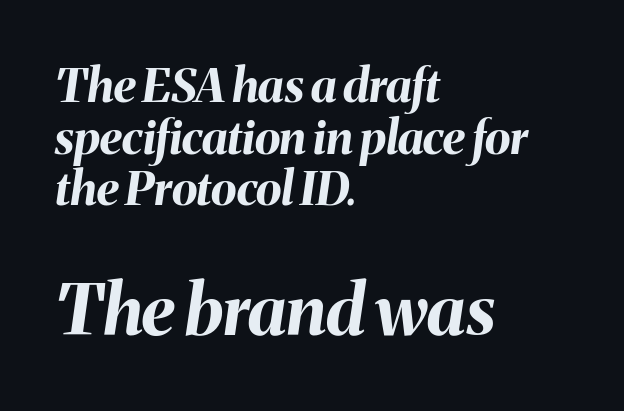
Q: Is the text bold? A: Yes.
Q: Is the text italic (slanted)? A: Yes, it leans right by about 8 degrees.
Q: Is the text underlined? A: No.
Q: How is the paragraph aligned? A: Left-aligned.
Q: Is the spacing between letters normal or unusually wide? A: Normal.
Q: Is the spacing between lines tight, normal or loose? A: Tight.
Q: Which block of text is set in a larger size, the first (top) or the second (bottom)? A: The second (bottom) one.
Q: Width (condensed, normal, or wide)? A: Normal.
Q: Stroke contrast? A: Medium.
Q: x-height? A: Medium.
Q: Monospaced? A: No.
